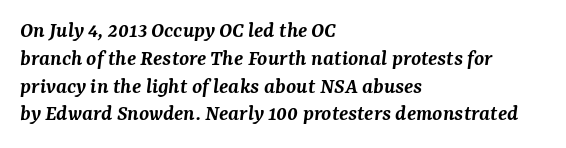
Q: Is the text bold? A: Semi-bold.
Q: Is the text italic (slanted)? A: Yes, it leans right by about 7 degrees.
Q: Is the text underlined? A: No.
Q: How is the paragraph aligned? A: Left-aligned.
Q: Is the spacing between letters normal or unusually wide? A: Normal.
